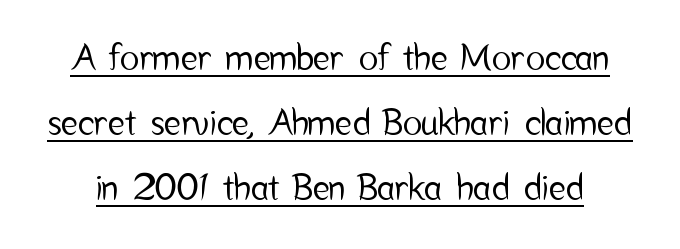
Q: Is the text italic (slanted)? A: No, it is upright.
Q: Is the typeface a serif or a sans-serif typeface? A: Sans-serif.
Q: Is the text underlined? A: Yes.
Q: Is the spacing between letters normal or unusually wide? A: Normal.
Q: Width (condensed, normal, or wide)? A: Condensed.
Q: Stroke contrast? A: Low.
Q: x-height? A: Medium.
Q: Monospaced? A: No.
